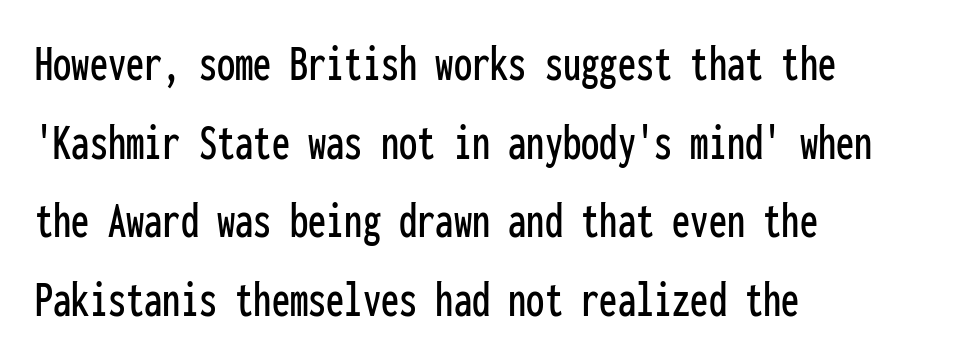
Does the lettering tilt? It doesn't — this is upright. Rows of type keep a routine distance in the vertical direction. Fixed-width glyphs throughout — classic coding-font behaviour. You can tell from the bare stems that sans-serif type was used.
